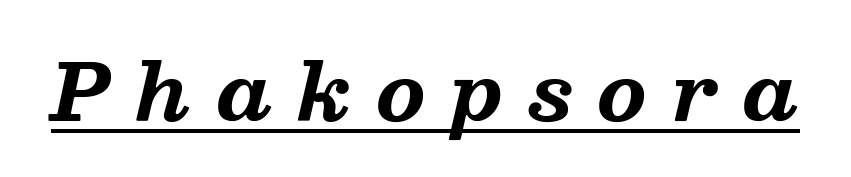
Yep, those are serifs on the letters. Decoration check: the copy is underlined. Display-style spreading of the glyphs; the letterfit is very open. Compared with ordinary roman type, these characters are visibly tilted. The strokes are fattened all the way to bold.
